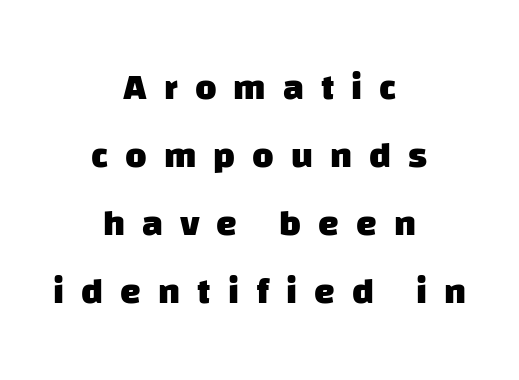
This sample uses a sans-serif face. Compared with an ordinary text face, these strokes are far heavier — a full bold. The face used here is proportionally spaced, like ordinary book or web type. Nobody drew a line under any word here.
